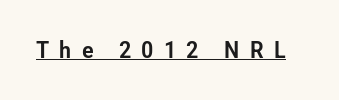
{"italic": "no", "underline": "yes", "letter_spacing": "wide", "letter_spacing_em": 0.44, "glyph_px": 23}
